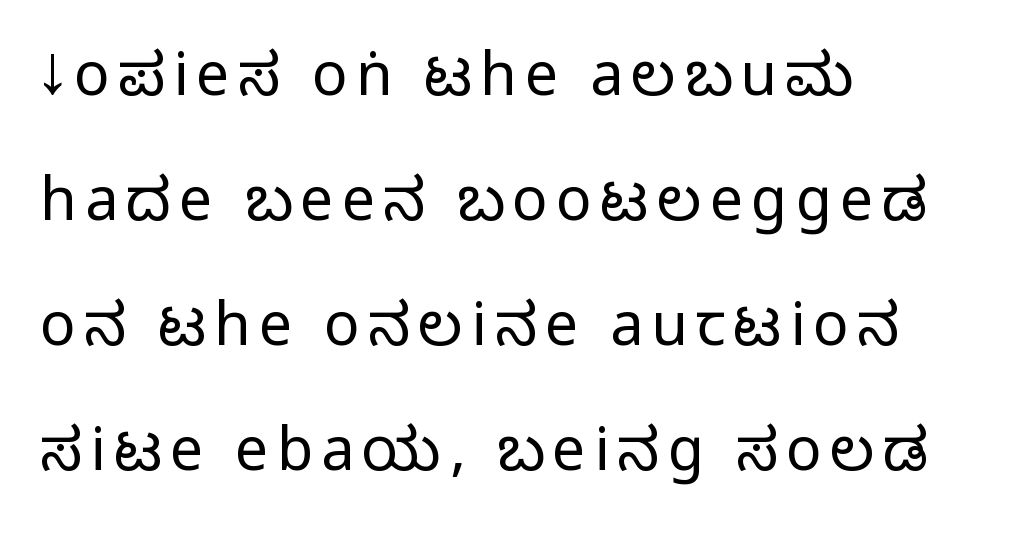
The zone under the glyphs is completely vacant. The type sits square on the baseline with zero lean. A typesetter would call this proportional, since set widths differ per character. The letters carry no serifs — their stems end cleanly without finishing strokes. The vertical gap from one line to the next is large. Horizontally, the lines are justified to the leading edge only.
